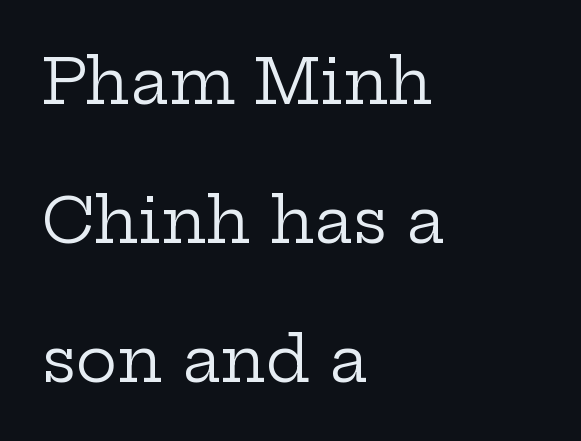
Q: Is the text bold? A: No.
Q: Is the text italic (slanted)? A: No, it is upright.
Q: Is the typeface a serif or a sans-serif typeface? A: Serif.
Q: Is the text underlined? A: No.
Q: How is the paragraph aligned? A: Left-aligned.
Q: Is the spacing between letters normal or unusually wide? A: Normal.
Q: Is the spacing between lines tight, normal or loose? A: Loose.
Q: Width (condensed, normal, or wide)? A: Wide.
Q: Stroke contrast? A: Low.
Q: x-height? A: Medium.
Q: Monospaced? A: No.
